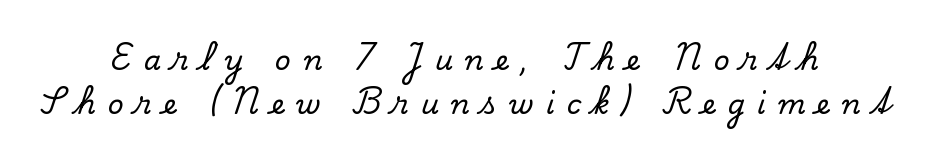
Q: Is the text italic (slanted)? A: Yes.
Q: Is the typeface a serif or a sans-serif typeface? A: Serif.
Q: Is the text underlined? A: No.
Q: How is the paragraph aligned? A: Centered.
Q: Is the spacing between letters normal or unusually wide? A: Unusually wide.
Q: Is the spacing between lines tight, normal or loose? A: Normal.
Q: Width (condensed, normal, or wide)? A: Normal.
Q: Stroke contrast? A: Low.
Q: x-height? A: Small.
Q: Monospaced? A: No.
